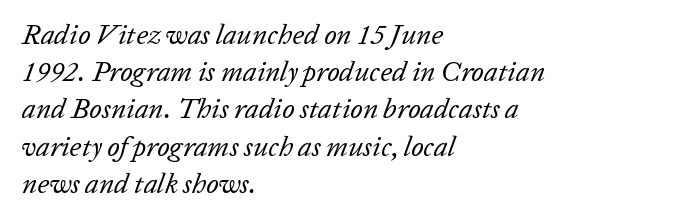
Decoration check: the copy has no underline. In terms of leading, this rendering sits right in the middle. Note the varied advance widths — an 'i' is clearly narrower than an 'm'. Spacing between characters is what you'd get straight out of the box. The lines in this sample share a left origin and differ only in where they stop. Compared with ordinary roman type, these characters are visibly tilted.
